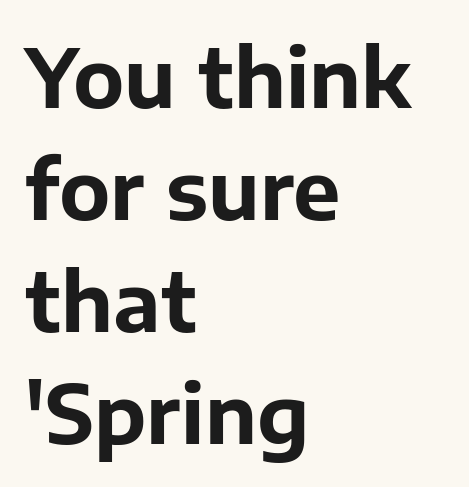
{"serif": "no", "italic": "no", "bold": "yes", "weight": "bold", "width": "normal", "stroke_contrast": "low", "x_height": "medium", "monospaced": "no", "underline": "no", "align": "left", "line_spacing": "normal", "line_spacing_ratio": 1.4, "letter_spacing": "normal", "letter_spacing_em": 0.0, "glyph_px": 80}
